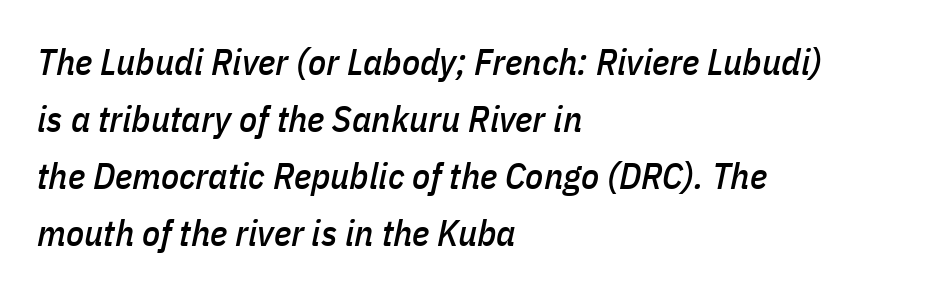
The image shows 37 px condensed type, italic (leaning right); set left-aligned, normal line spacing (1.54x), normal letter spacing, not underlined; low stroke contrast and a medium x-height.
